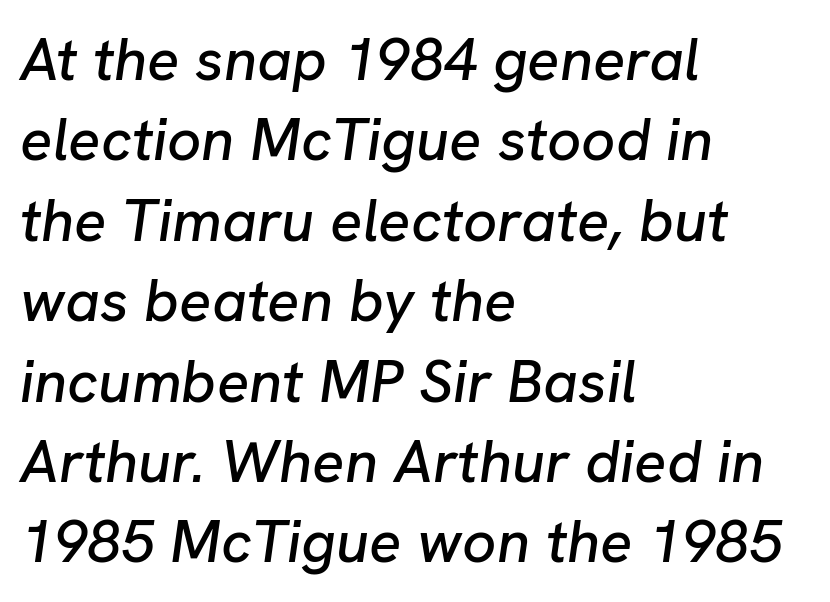
{"italic": "yes", "lean": "right", "slant_degrees": 8, "width": "normal", "stroke_contrast": "low", "x_height": "medium", "monospaced": "no", "underline": "no", "align": "left", "line_spacing": "normal", "line_spacing_ratio": 1.34, "letter_spacing": "normal", "letter_spacing_em": 0.0, "glyph_px": 60}
